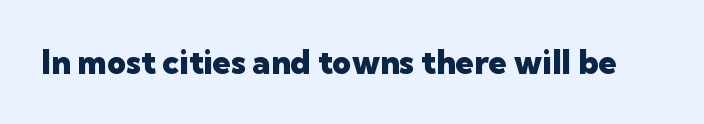
Q: Is the text bold? A: Yes.
Q: Is the text italic (slanted)? A: No, it is upright.
Q: Is the typeface a serif or a sans-serif typeface? A: Sans-serif.
Q: Is the text underlined? A: No.
Q: Is the spacing between letters normal or unusually wide? A: Normal.
Q: Width (condensed, normal, or wide)? A: Normal.
Q: Stroke contrast? A: Low.
Q: x-height? A: Medium.
Q: Monospaced? A: No.
